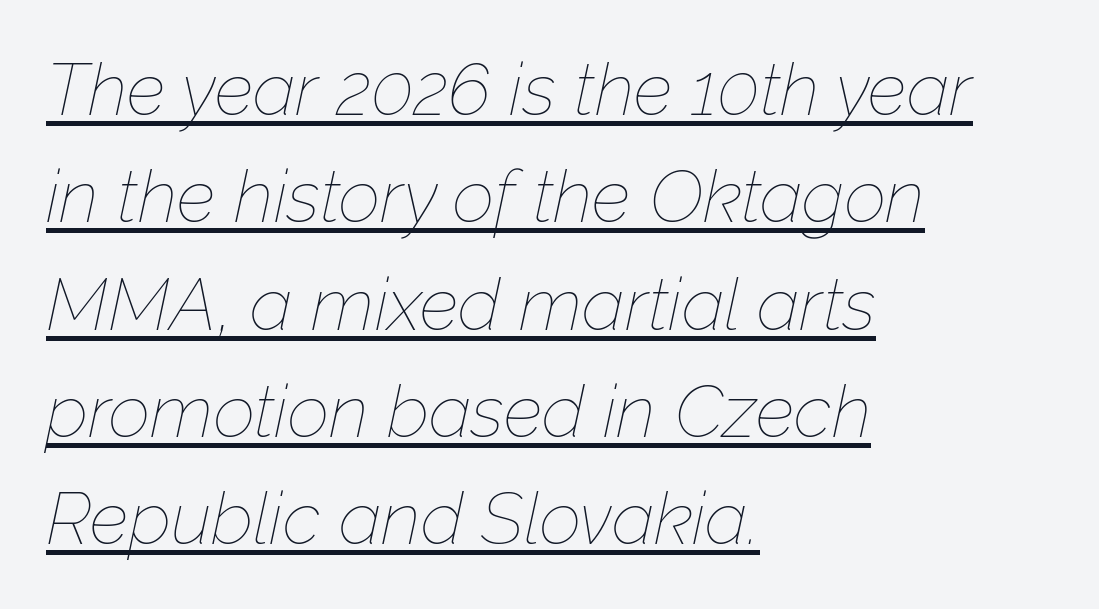
Q: Is the text bold? A: No.
Q: Is the text italic (slanted)? A: Yes, it leans right by about 12 degrees.
Q: Is the text underlined? A: Yes.
Q: How is the paragraph aligned? A: Left-aligned.
Q: Is the spacing between letters normal or unusually wide? A: Normal.
Q: Is the spacing between lines tight, normal or loose? A: Normal.
Q: Width (condensed, normal, or wide)? A: Normal.
Q: Stroke contrast? A: Low.
Q: x-height? A: Medium.
Q: Monospaced? A: No.
